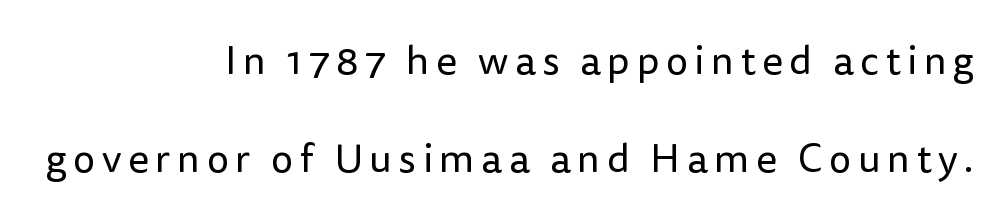
{"serif": "no", "italic": "no", "bold": "no", "weight": "regular", "width": "normal", "stroke_contrast": "low", "x_height": "medium", "monospaced": "no", "underline": "no", "align": "right", "line_spacing": "loose", "line_spacing_ratio": 2.45, "glyph_px": 40}
